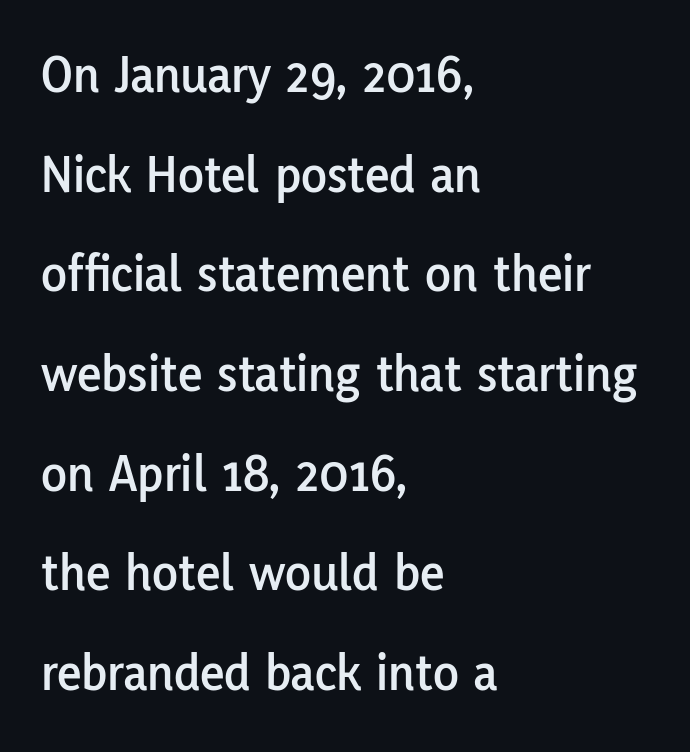
The image shows 53 px sans-serif type, upright; set left-aligned, line spacing 1.88x, normal letter spacing, not underlined; low stroke contrast and a medium x-height.
